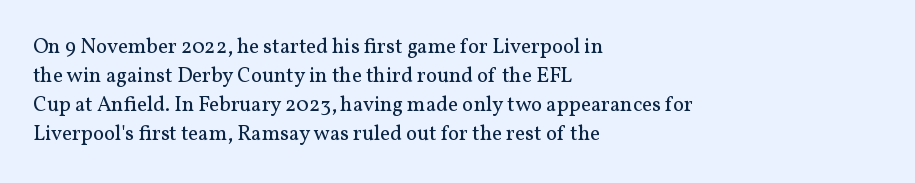
{"italic": "no", "bold": "no", "underline": "no", "align": "left", "line_spacing": "normal", "line_spacing_ratio": 1.38, "letter_spacing": "normal", "letter_spacing_em": 0.0, "glyph_px": 21}
